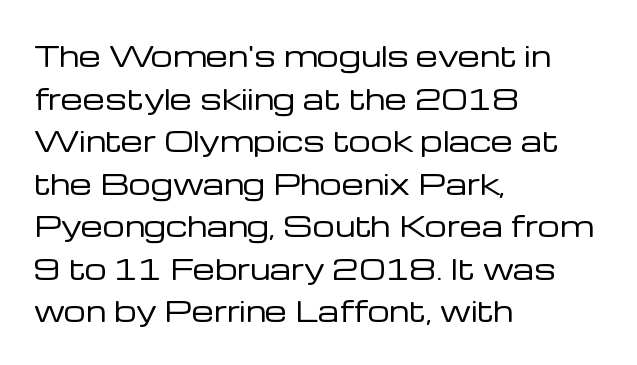
Q: Is the text bold? A: No.
Q: Is the text italic (slanted)? A: No, it is upright.
Q: Is the typeface a serif or a sans-serif typeface? A: Sans-serif.
Q: Is the text underlined? A: No.
Q: How is the paragraph aligned? A: Left-aligned.
Q: Is the spacing between letters normal or unusually wide? A: Normal.
Q: Is the spacing between lines tight, normal or loose? A: Normal.
Q: Width (condensed, normal, or wide)? A: Normal.
Q: Stroke contrast? A: Low.
Q: x-height? A: Medium.
Q: Monospaced? A: No.
